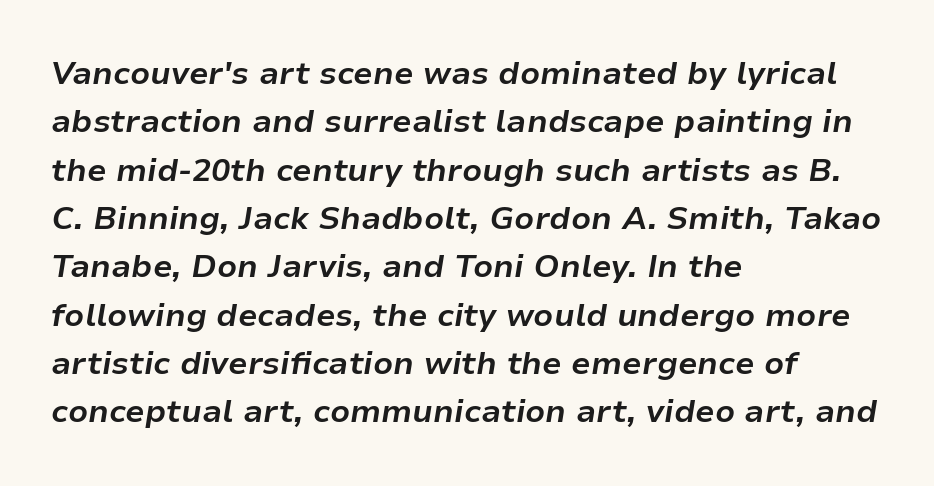
The image shows 32 px bold type, italic (leaning right); set left-aligned, normal line spacing (1.51x), normal letter spacing, not underlined; low stroke contrast and a medium x-height.
